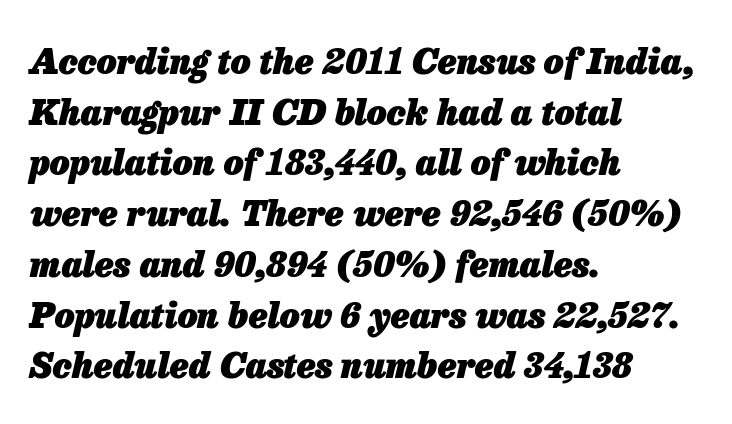
The image shows 35 px heavy type, italic (leaning right); set left-aligned, normal line spacing (1.45x), normal letter spacing, not underlined; low stroke contrast and a medium x-height.
